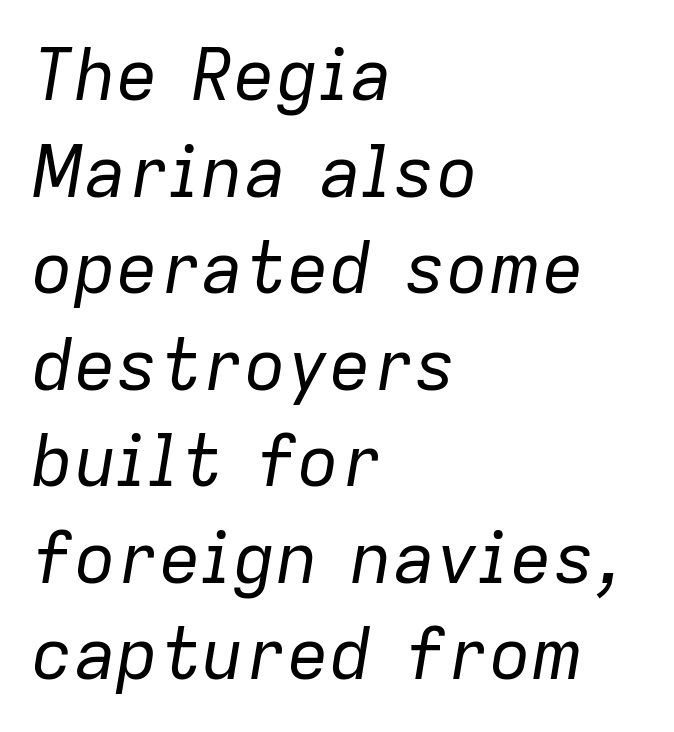
The image shows 71 px regular-weight type, italic (leaning right); set left-aligned, normal line spacing (1.36x), normal letter spacing, not underlined; low stroke contrast and a medium x-height.
